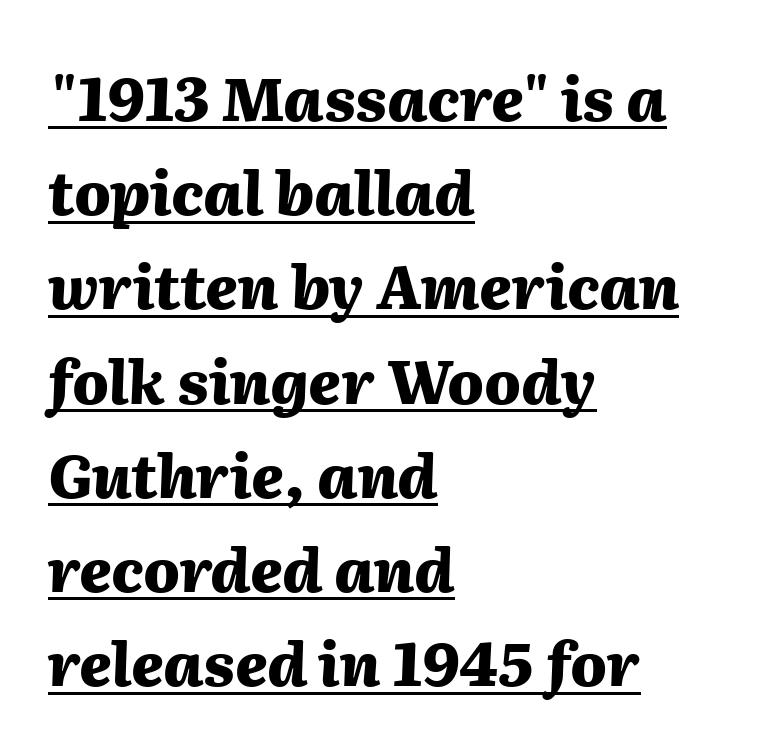
Heft: maximum for text — a bold. This sample has the flowing, uneven cadence of proportional lettering. These lines are set flush left with a ragged right edge. Normally led — the rows are evenly, conventionally spaced. Emphasis is given by a line drawn under the lettering. Default kerning and tracking; the words read as compact shapes.
